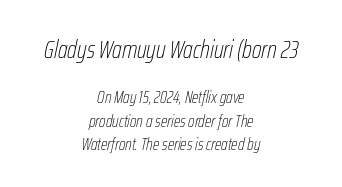
{"italic": "yes", "lean": "right", "slant_degrees": 12, "bold": "no", "underline": "no", "align": "center", "line_spacing": "normal", "line_spacing_ratio": 1.37, "letter_spacing": "normal", "letter_spacing_em": 0.0, "larger_block": "first", "size_ratio": 1.47, "glyph_px": 25}
